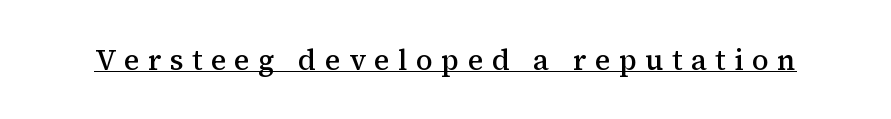
Decoration check: the copy is underlined. These lines have a slow, spaced-out rhythm from letter to letter. Are there feet on the stems? There are — it's a serif. The letters are semibold — heavier than regular but short of a full bold. The face used here is proportionally spaced, like ordinary book or web type. The specimen reads as upright at a glance.
